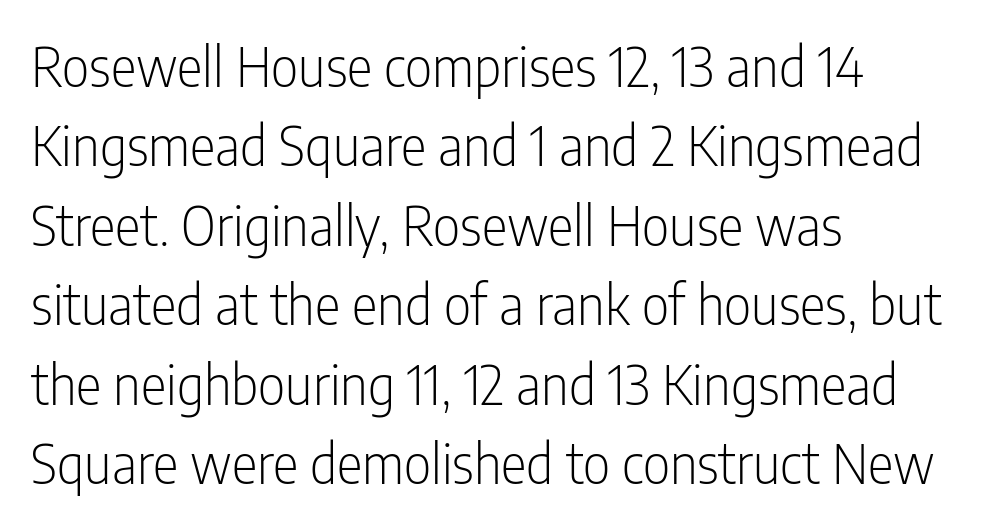
The rag falls on the right side of this text block. Does the lettering tilt? It doesn't — this is upright. The typesetting does not lean heavy: it is not bold. Serifs: no, the terminals of the letterforms are clean. The type is set solid horizontally, with unmodified tracking.
